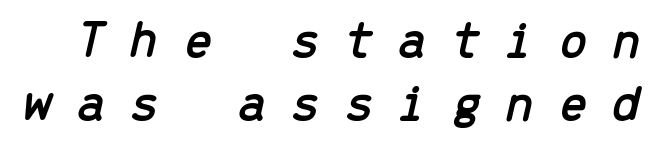
The image shows 53 px text type, italic (leaning right), monospaced; set line spacing 1.19x, unusually wide letter spacing (+0.45 em), not underlined; low stroke contrast and a medium x-height.
